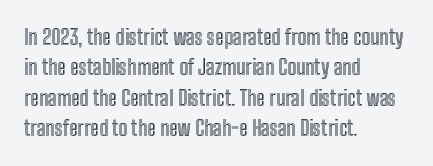
Q: Is the text italic (slanted)? A: No, it is upright.
Q: Is the text underlined? A: No.
Q: How is the paragraph aligned? A: Left-aligned.
Q: Is the spacing between letters normal or unusually wide? A: Normal.
Q: Is the spacing between lines tight, normal or loose? A: Normal.
